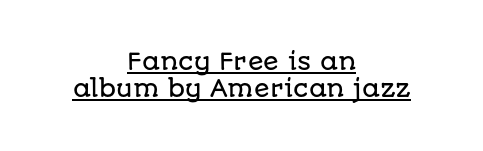
{"italic": "no", "underline": "yes", "align": "center", "line_spacing_ratio": 1.17, "letter_spacing": "normal", "letter_spacing_em": 0.0, "glyph_px": 23}
